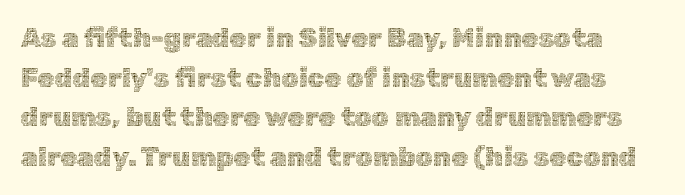
Check the space under the baseline: it is left empty. Tracking value appears to be zero — textbook default spacing. Vertical spacing — default. Weight: not bold — regular or lighter.
